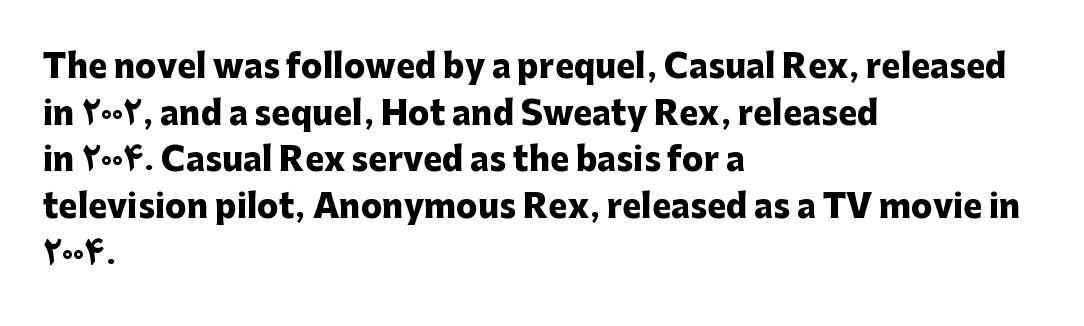
Q: Is the text bold? A: Yes.
Q: Is the text italic (slanted)? A: No, it is upright.
Q: Is the typeface a serif or a sans-serif typeface? A: Sans-serif.
Q: Is the text underlined? A: No.
Q: How is the paragraph aligned? A: Left-aligned.
Q: Is the spacing between letters normal or unusually wide? A: Normal.
Q: Is the spacing between lines tight, normal or loose? A: Normal.
Q: Width (condensed, normal, or wide)? A: Normal.
Q: Stroke contrast? A: Low.
Q: x-height? A: Medium.
Q: Monospaced? A: No.
